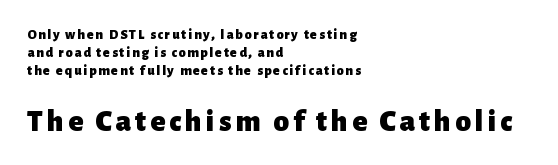
Evenly set lines give the paragraph a standard silhouette. This sample has the flowing, uneven cadence of proportional lettering. Clear beneath every line of the passage. Check where the strokes stop: nothing finishes them off — pure sans.
